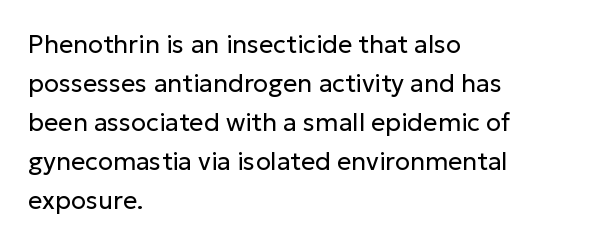
The image shows 25 px text type, upright; set left-aligned, normal line spacing (1.56x), normal letter spacing, not underlined.
